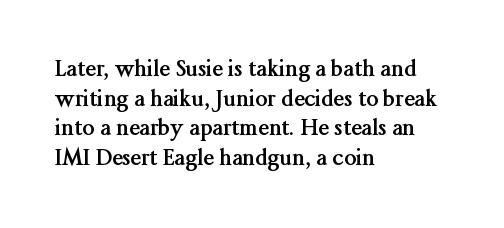
The image shows 22 px bold type, upright; set left-aligned, normal line spacing (1.35x), normal letter spacing, not underlined.
